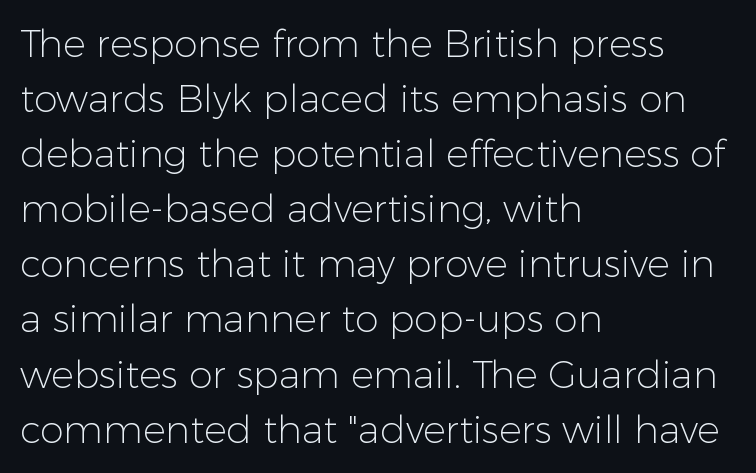
{"serif": "no", "italic": "no", "bold": "no", "weight": "light", "width": "normal", "stroke_contrast": "low", "x_height": "medium", "monospaced": "no", "underline": "no", "align": "left", "line_spacing": "normal", "line_spacing_ratio": 1.45, "letter_spacing": "normal", "letter_spacing_em": 0.0, "glyph_px": 38}
